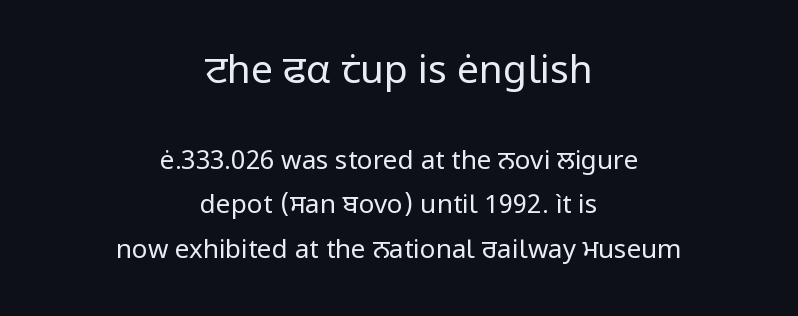
The image shows 39 px regular-weight sans-serif type, upright; set centered, line spacing 1.71x, normal letter spacing, not underlined; the first (top) block is 1.5x larger; low stroke contrast and a medium x-height.
